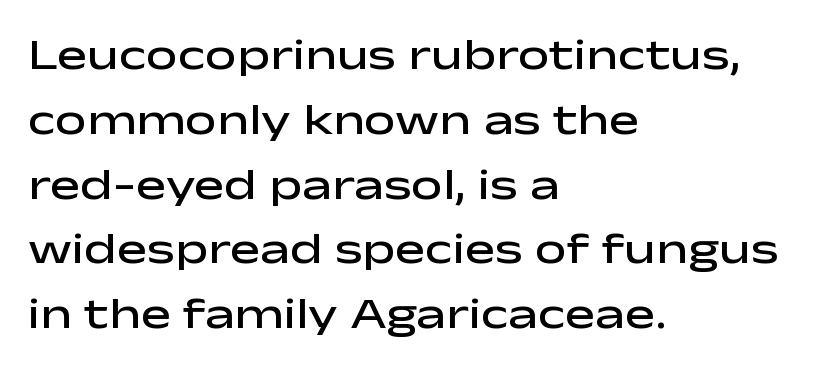
A normal amount of white space separates one row of letters from the next. Designer's note — italics off, roman on. Varying glyph widths throughout — classic text-font behaviour. Words appear dense and cohesive because spacing is normal.
